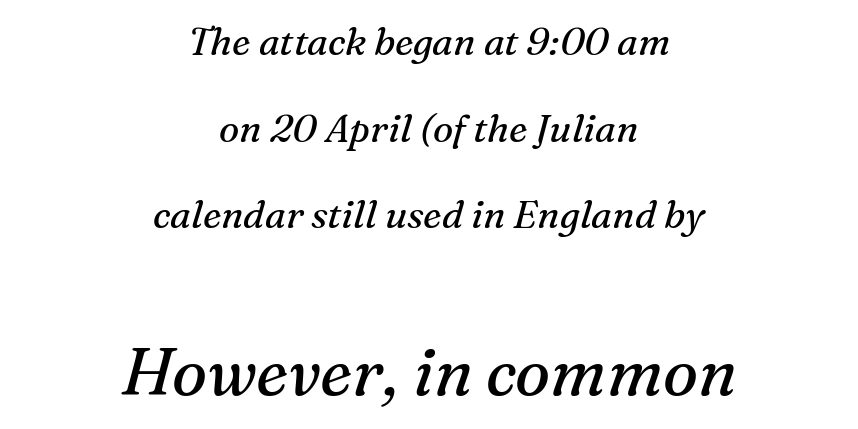
Q: Is the text bold? A: No.
Q: Is the text italic (slanted)? A: Yes, it leans right by about 16 degrees.
Q: Is the typeface a serif or a sans-serif typeface? A: Serif.
Q: Is the text underlined? A: No.
Q: How is the paragraph aligned? A: Centered.
Q: Is the spacing between letters normal or unusually wide? A: Normal.
Q: Is the spacing between lines tight, normal or loose? A: Loose.
Q: Which block of text is set in a larger size, the first (top) or the second (bottom)? A: The second (bottom) one.
Q: Width (condensed, normal, or wide)? A: Normal.
Q: Stroke contrast? A: Medium.
Q: x-height? A: Medium.
Q: Monospaced? A: No.
